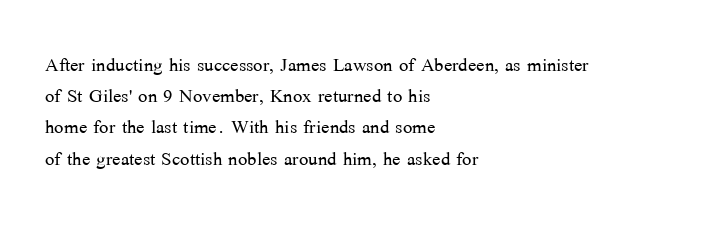
{"italic": "no", "bold": "no", "underline": "no", "align": "left", "line_spacing": "normal", "line_spacing_ratio": 1.25, "letter_spacing": "normal", "letter_spacing_em": 0.0, "glyph_px": 25}
